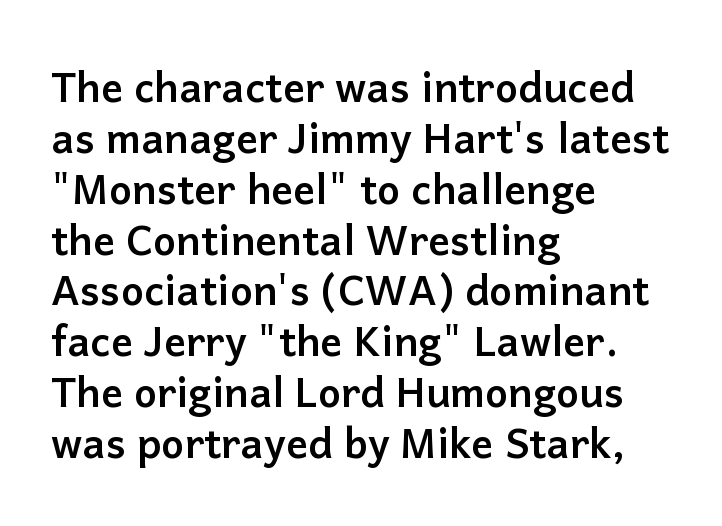
{"serif": "no", "italic": "no", "bold": "yes", "weight": "semibold", "width": "normal", "stroke_contrast": "low", "x_height": "medium", "monospaced": "no", "underline": "no", "align": "left", "line_spacing_ratio": 1.24, "letter_spacing": "normal", "letter_spacing_em": 0.0, "glyph_px": 41}
